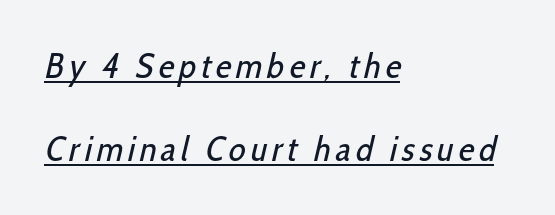
{"serif": "no", "bold": "no", "weight": "regular", "width": "condensed", "stroke_contrast": "low", "x_height": "medium", "monospaced": "no", "underline": "yes", "align": "left", "line_spacing": "loose", "line_spacing_ratio": 2.38, "glyph_px": 35}
